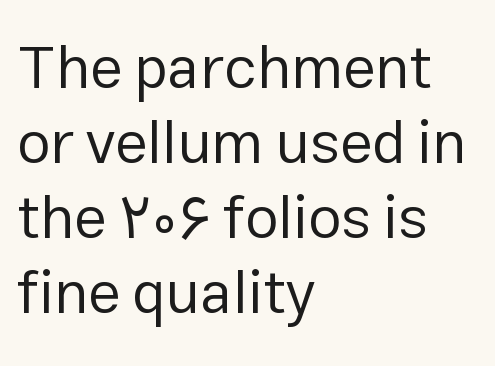
{"serif": "no", "italic": "no", "bold": "no", "weight": "regular", "width": "normal", "stroke_contrast": "low", "x_height": "medium", "monospaced": "no", "underline": "no", "align": "left", "line_spacing": "normal", "line_spacing_ratio": 1.25, "letter_spacing": "normal", "letter_spacing_em": 0.0, "glyph_px": 60}
